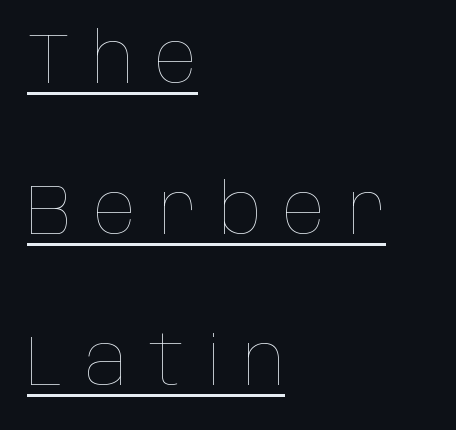
Q: Is the text bold? A: No.
Q: Is the text italic (slanted)? A: No, it is upright.
Q: Is the text underlined? A: Yes.
Q: How is the paragraph aligned? A: Left-aligned.
Q: Is the spacing between letters normal or unusually wide? A: Unusually wide.
Q: Is the spacing between lines tight, normal or loose? A: Loose.
Q: Width (condensed, normal, or wide)? A: Condensed.
Q: Stroke contrast? A: Low.
Q: x-height? A: Large.
Q: Monospaced? A: No.
